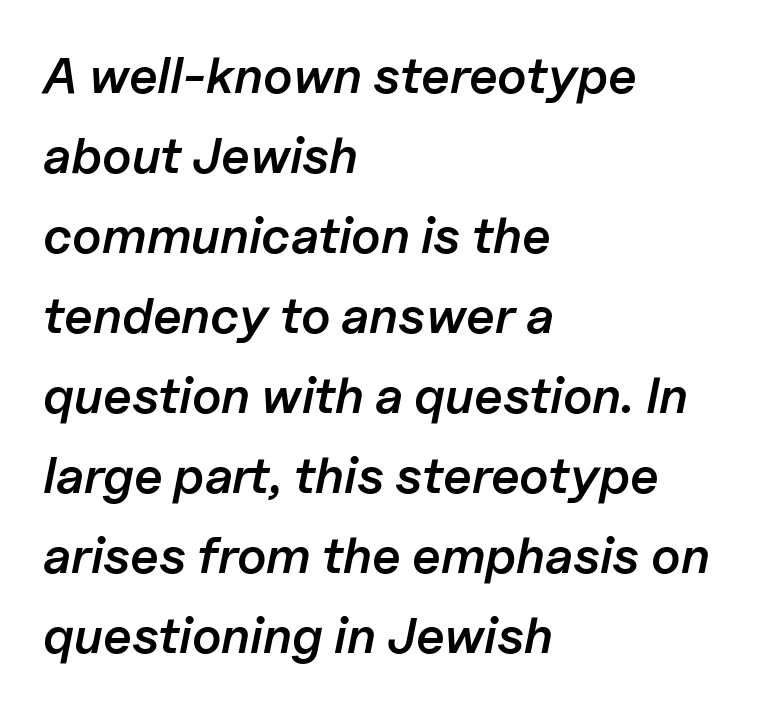
Compared with a centered layout, this one pins lines to the left instead. The gap between lines stays unmarked. This sample has the flowing, uneven cadence of proportional lettering. Baseline-to-baseline distance is the conventional proportion of letter height. These lines carry some extra weight — a demibold, not a full bold. Nothing unusual about the tracking: characters are spaced as the font intends.
